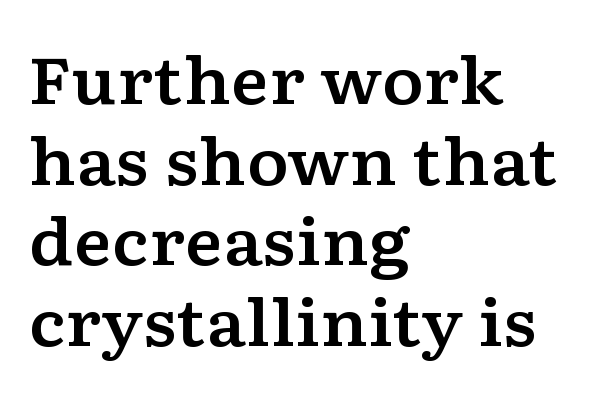
{"serif": "yes", "italic": "no", "width": "wide", "stroke_contrast": "low", "x_height": "medium", "monospaced": "no", "underline": "no", "align": "left", "line_spacing": "normal", "line_spacing_ratio": 1.26, "letter_spacing": "normal", "letter_spacing_em": 0.0, "glyph_px": 64}
